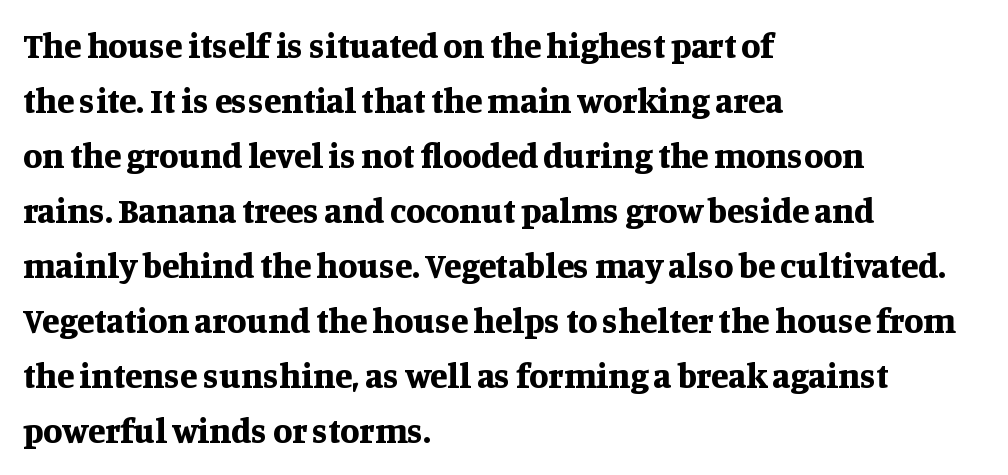
The image shows 35 px bold serif type, upright; set left-aligned, normal line spacing (1.57x), normal letter spacing, not underlined; medium stroke contrast and a large x-height.
